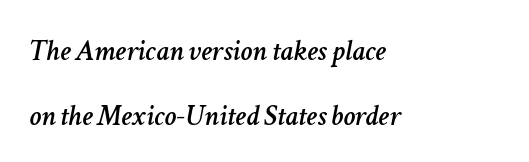
Here the glyphs are tracked normally, forming tight word shapes. Do the characters align in a grid? No, the font is proportional. All the whitespace from short lines collects on the right. Italic: yes, the glyphs are oblique. Type without underlining.
